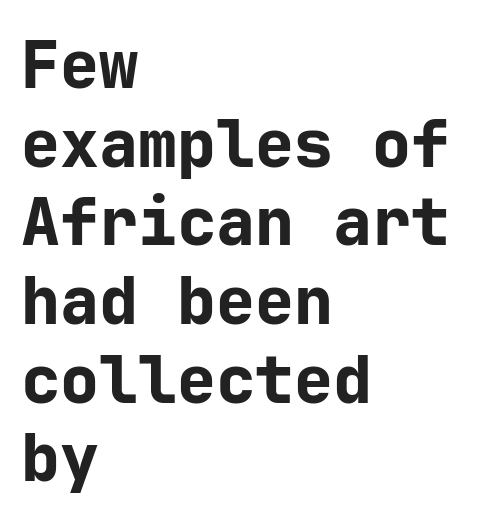
{"serif": "no", "italic": "no", "bold": "yes", "weight": "bold", "width": "normal", "stroke_contrast": "low", "x_height": "medium", "underline": "no", "align": "left", "line_spacing_ratio": 1.21, "letter_spacing": "normal", "letter_spacing_em": 0.0, "glyph_px": 65}
